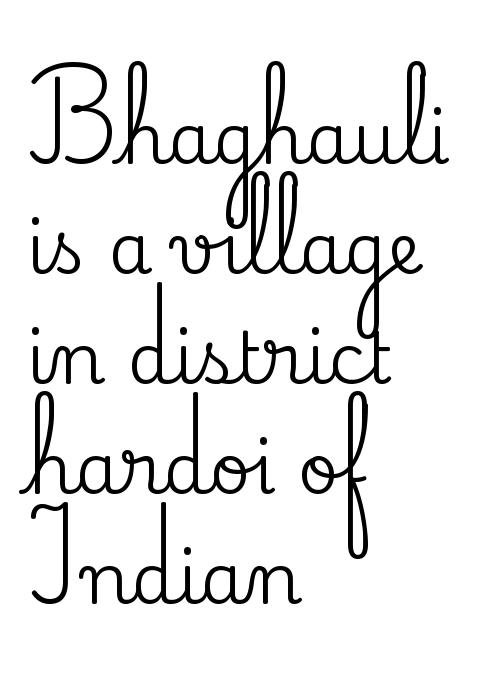
The image shows 71 px serif type, upright; set left-aligned, normal line spacing (1.55x), normal letter spacing, not underlined; medium stroke contrast and a small x-height.
